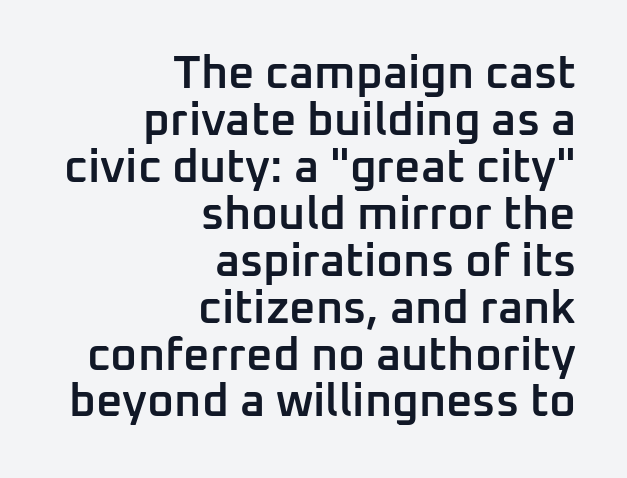
The image shows 46 px semibold sans-serif type, upright; set right-aligned, tight line spacing (1.02x), normal letter spacing, not underlined; low stroke contrast and a medium x-height.
